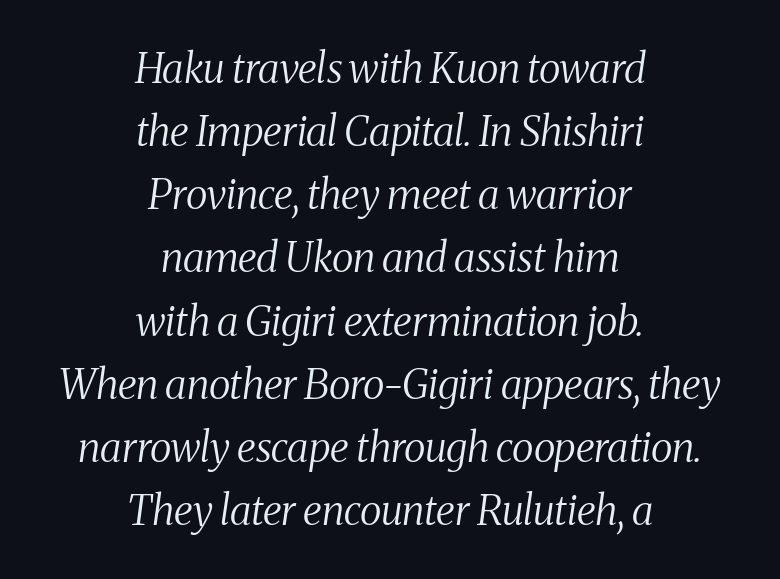
You could not count columns in this text — the font is proportionally spaced. Check under the words: just untouched page. The letters carry serifs — small finishing strokes at the ends of their stems. The horizontal fit of the characters is conventional and even. Unbolded letterforms with no extra heft. Visually the block forms a symmetrical silhouette, jagged on both flanks.
